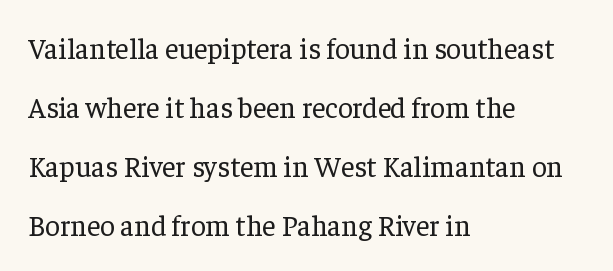
Observe the serifs anchoring each vertical stroke in this sample. Each new line begins a long way beneath the previous one. Italic: no, the glyphs are upright roman. Each letter keeps its own natural width here, so spacing adapts to shape. The passage shown is not bold in any degree.
